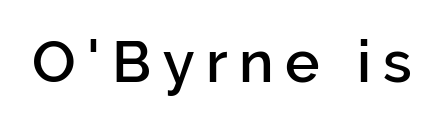
Q: Is the text bold? A: Semi-bold.
Q: Is the text italic (slanted)? A: No, it is upright.
Q: Is the typeface a serif or a sans-serif typeface? A: Sans-serif.
Q: Is the text underlined? A: No.
Q: Is the spacing between letters normal or unusually wide? A: Unusually wide.
Q: Width (condensed, normal, or wide)? A: Normal.
Q: Stroke contrast? A: Low.
Q: x-height? A: Medium.
Q: Monospaced? A: No.
